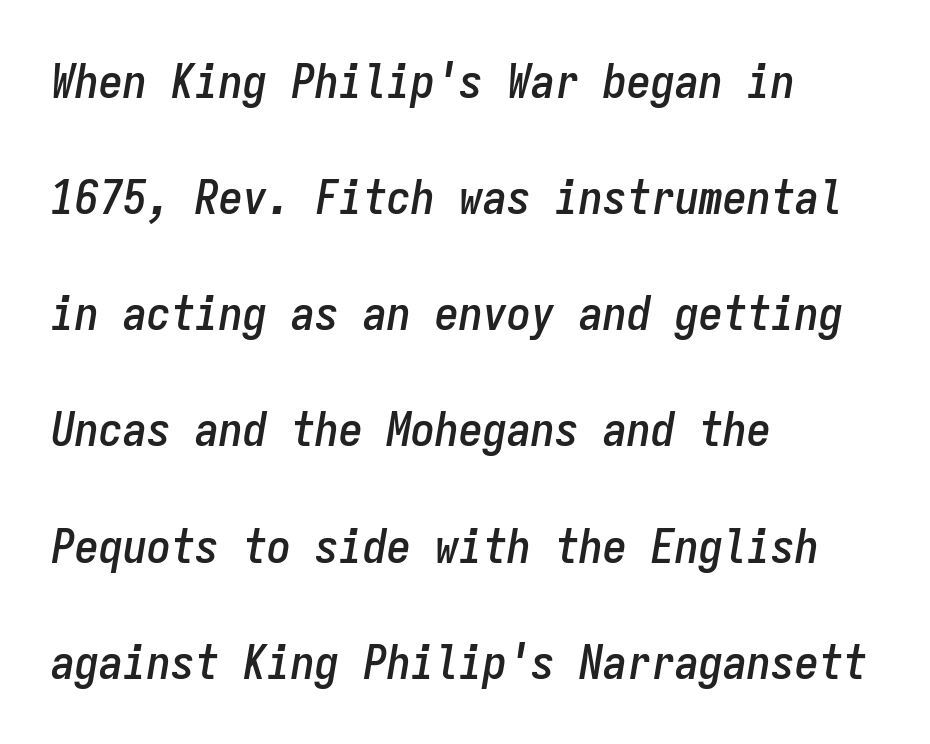
Q: Is the text italic (slanted)? A: Yes, it leans right by about 9 degrees.
Q: Is the text underlined? A: No.
Q: How is the paragraph aligned? A: Left-aligned.
Q: Is the spacing between letters normal or unusually wide? A: Normal.
Q: Is the spacing between lines tight, normal or loose? A: Loose.
Q: Width (condensed, normal, or wide)? A: Condensed.
Q: Stroke contrast? A: Low.
Q: x-height? A: Medium.
Q: Monospaced? A: Yes.
